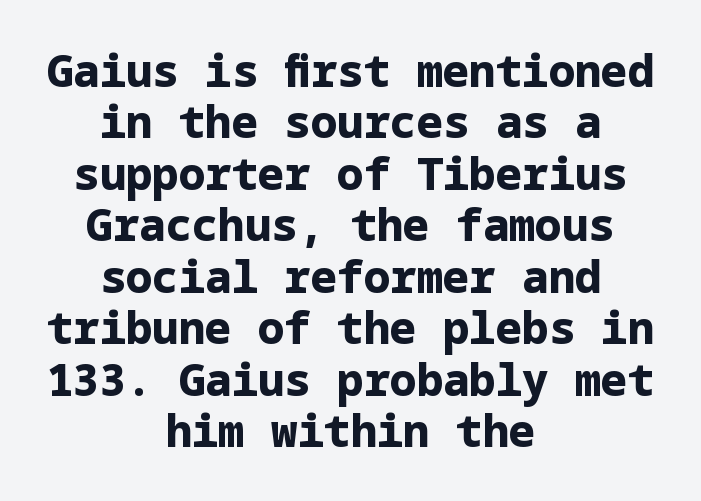
The image shows 44 px bold sans-serif type, upright; set centered, line spacing 1.17x, normal letter spacing, not underlined; low stroke contrast and a medium x-height.
